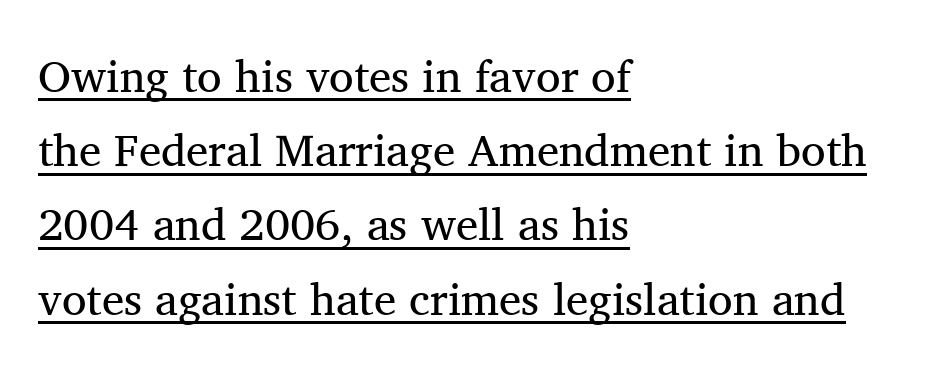
The image shows 45 px regular-weight serif type, upright; set left-aligned, normal line spacing (1.65x), normal letter spacing, underlined; medium stroke contrast and a medium x-height.
